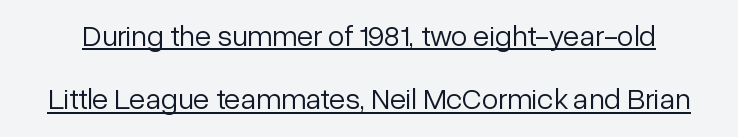
{"serif": "no", "italic": "no", "bold": "no", "weight": "light", "width": "normal", "stroke_contrast": "low", "x_height": "medium", "monospaced": "no", "underline": "yes", "line_spacing": "loose", "line_spacing_ratio": 2.11, "letter_spacing": "normal", "letter_spacing_em": 0.0, "glyph_px": 30}
